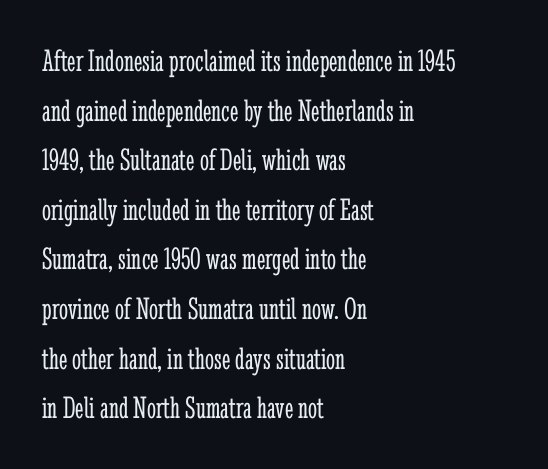
{"serif": "yes", "italic": "no", "bold": "no", "weight": "light", "width": "condensed", "stroke_contrast": "low", "x_height": "medium", "monospaced": "no", "underline": "no", "align": "left", "line_spacing": "normal", "line_spacing_ratio": 1.55, "letter_spacing": "normal", "letter_spacing_em": 0.0, "glyph_px": 32}
